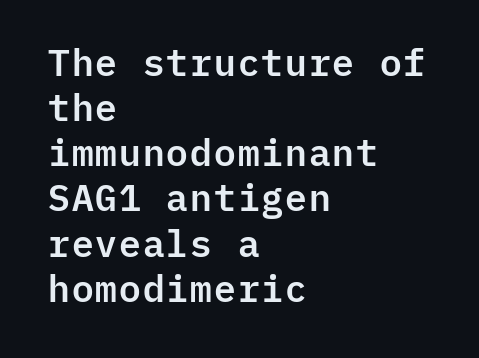
{"serif": "no", "italic": "no", "width": "normal", "stroke_contrast": "low", "x_height": "medium", "monospaced": "yes", "underline": "no", "align": "left", "line_spacing_ratio": 1.22, "letter_spacing": "normal", "letter_spacing_em": 0.0, "glyph_px": 37}
